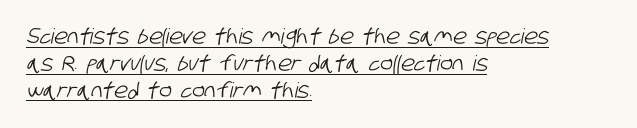
These lines keep a tight, regular rhythm from letter to letter. The space between consecutive lines is moderate. Visually the block forms a straight wall on the left and a jagged coastline on the right. You can see a thin bar hugging the bottom of the glyphs.
